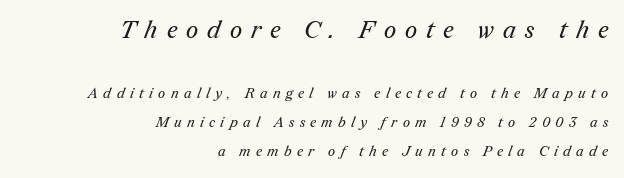
The image shows 24 px text type; set right-aligned, loose line spacing (2.08x), unusually wide letter spacing (+0.38 em), not underlined; the first (top) block is 1.71x larger.
